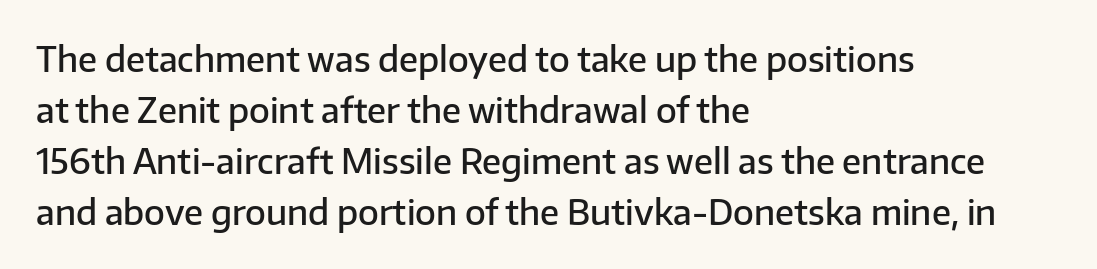
{"serif": "no", "italic": "no", "bold": "semi", "weight": "semibold", "width": "normal", "stroke_contrast": "low", "x_height": "medium", "monospaced": "no", "underline": "no", "align": "left", "line_spacing": "normal", "line_spacing_ratio": 1.5, "letter_spacing": "normal", "letter_spacing_em": 0.0, "glyph_px": 34}
